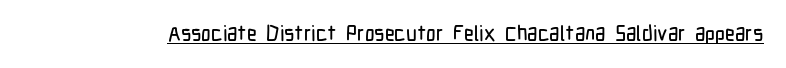
Q: Is the text italic (slanted)? A: No, it is upright.
Q: Is the text underlined? A: Yes.
Q: Is the spacing between letters normal or unusually wide? A: Normal.
